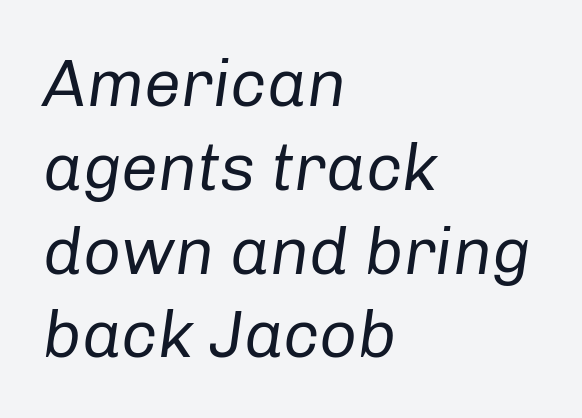
{"italic": "yes", "lean": "right", "slant_degrees": 8, "bold": "no", "weight": "regular", "width": "normal", "stroke_contrast": "low", "x_height": "medium", "monospaced": "no", "underline": "no", "align": "left", "line_spacing": "normal", "line_spacing_ratio": 1.27, "letter_spacing": "normal", "letter_spacing_em": 0.0, "glyph_px": 66}
